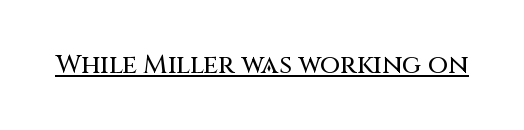
Q: Is the text italic (slanted)? A: No, it is upright.
Q: Is the text underlined? A: Yes.
Q: Is the spacing between letters normal or unusually wide? A: Normal.
